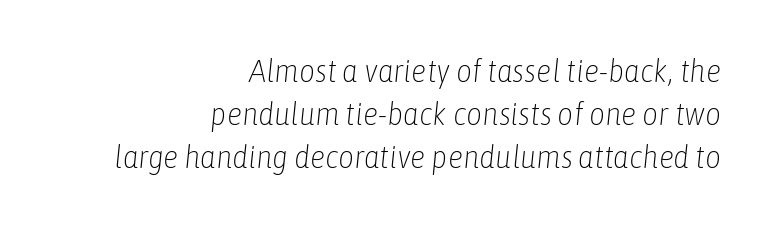
Teacher's note: observe the even right margin — that is flush-right alignment. These lines were composed using italics. No letter is thick-stroked: the sample isn't bold. Students, note that the glyphs here touch the page at normal intervals. Each letter keeps its own natural width here, so spacing adapts to shape. Anything drawn beneath the words? Only blank space.
